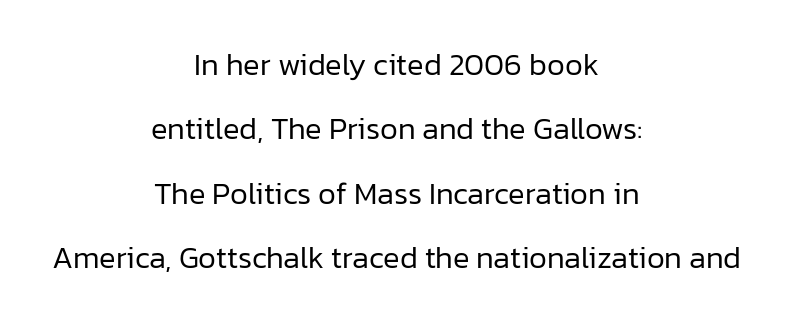
The image shows 31 px regular-weight sans-serif type, upright; set centered, loose line spacing (2.08x), normal letter spacing, not underlined; low stroke contrast and a medium x-height.
